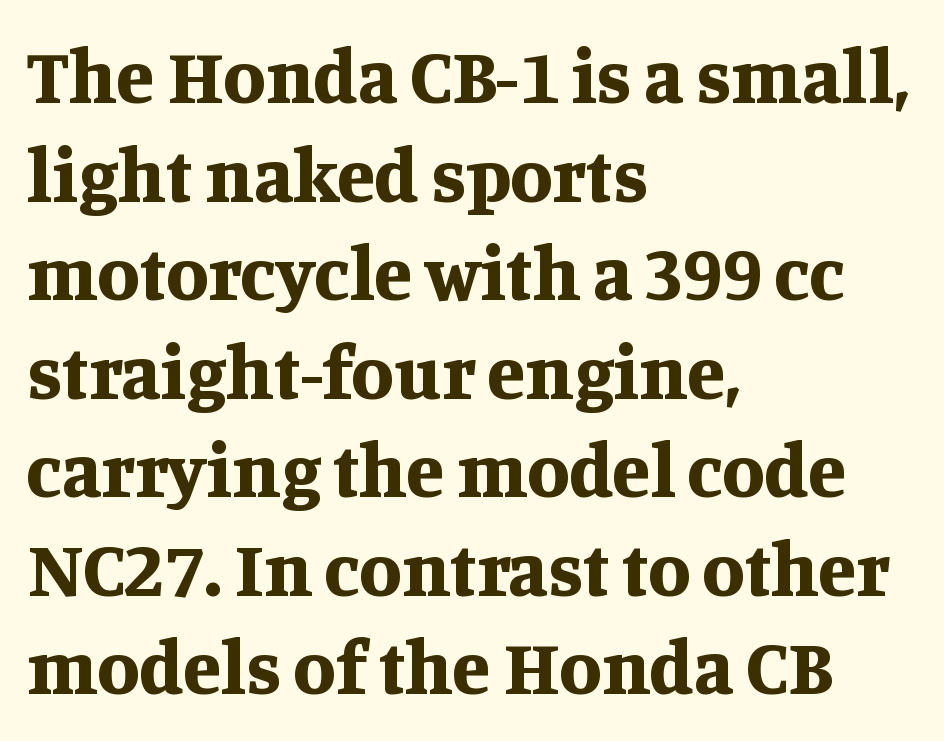
Q: Is the text bold? A: Yes.
Q: Is the text italic (slanted)? A: No, it is upright.
Q: Is the typeface a serif or a sans-serif typeface? A: Serif.
Q: Is the text underlined? A: No.
Q: How is the paragraph aligned? A: Left-aligned.
Q: Is the spacing between letters normal or unusually wide? A: Normal.
Q: Is the spacing between lines tight, normal or loose? A: Normal.
Q: Width (condensed, normal, or wide)? A: Normal.
Q: Stroke contrast? A: Medium.
Q: x-height? A: Large.
Q: Monospaced? A: No.
